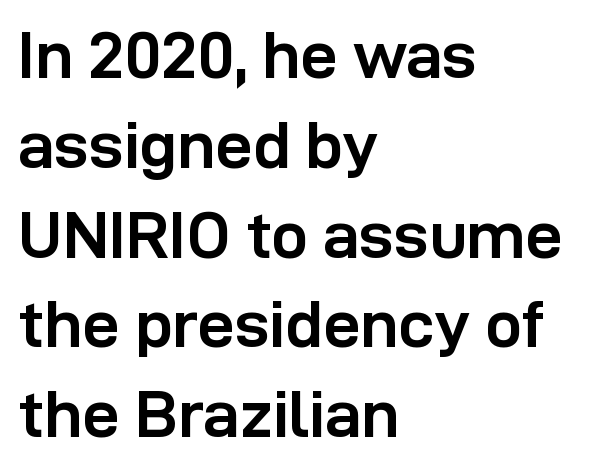
{"serif": "no", "italic": "no", "bold": "yes", "weight": "semibold", "width": "normal", "stroke_contrast": "low", "x_height": "medium", "monospaced": "no", "underline": "no", "align": "left", "line_spacing": "normal", "line_spacing_ratio": 1.36, "letter_spacing": "normal", "letter_spacing_em": 0.0, "glyph_px": 66}
